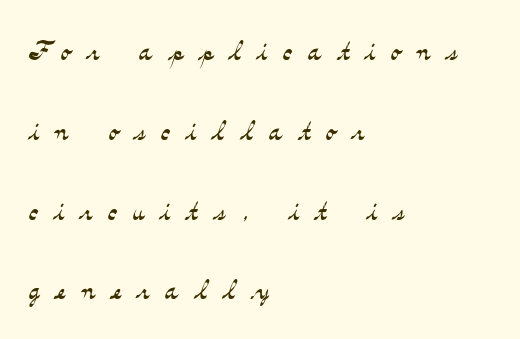
Q: Is the text bold? A: No.
Q: Is the text italic (slanted)? A: Yes.
Q: Is the typeface a serif or a sans-serif typeface? A: Serif.
Q: Is the text underlined? A: No.
Q: How is the paragraph aligned? A: Left-aligned.
Q: Is the spacing between letters normal or unusually wide? A: Unusually wide.
Q: Is the spacing between lines tight, normal or loose? A: Loose.
Q: Width (condensed, normal, or wide)? A: Wide.
Q: Stroke contrast? A: Medium.
Q: x-height? A: Small.
Q: Monospaced? A: No.
